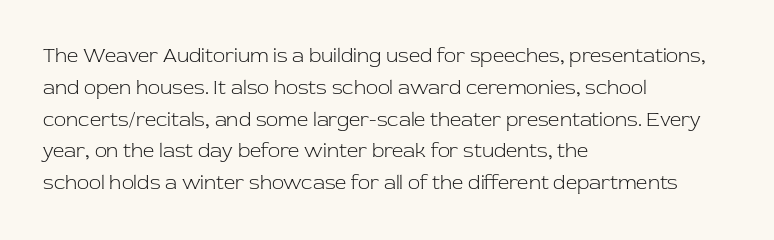
This is not heavy type; no bold has been used. Tracking here is standard; glyphs follow each other at the usual distance. Horizontal bands of white between lines are of average thickness. Underlining? Definitely not there. A student would call this left alignment; a typographer would say flush left, rag right.
